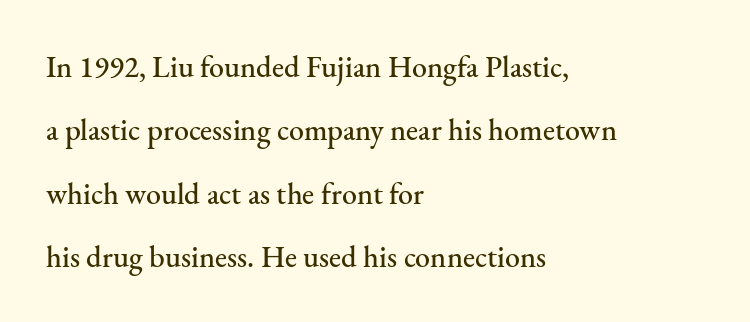
The image shows 30 px serif type, upright; set left-aligned, loose line spacing (2.11x), normal letter spacing, not underlined; medium stroke contrast and a small x-height.
